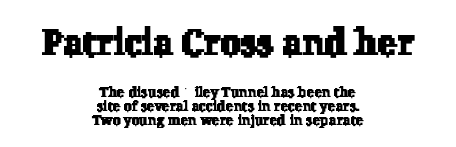
Q: Is the typeface a serif or a sans-serif typeface? A: Serif.
Q: Is the text underlined? A: No.
Q: How is the paragraph aligned? A: Centered.
Q: Is the spacing between letters normal or unusually wide? A: Normal.
Q: Is the spacing between lines tight, normal or loose? A: Tight.
Q: Which block of text is set in a larger size, the first (top) or the second (bottom)? A: The first (top) one.
Q: Width (condensed, normal, or wide)? A: Normal.
Q: Stroke contrast? A: Low.
Q: x-height? A: Medium.
Q: Monospaced? A: No.
